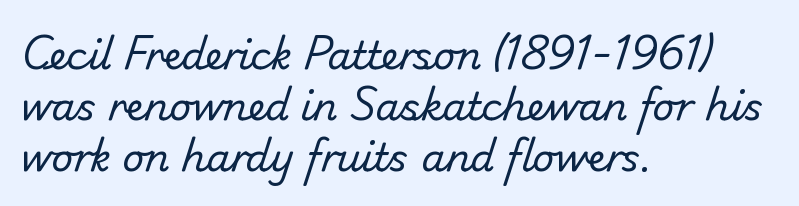
{"serif": "no", "bold": "no", "weight": "regular", "width": "normal", "stroke_contrast": "low", "x_height": "small", "monospaced": "no", "underline": "no", "align": "left", "line_spacing": "normal", "line_spacing_ratio": 1.34, "letter_spacing": "normal", "letter_spacing_em": 0.0, "glyph_px": 38}
